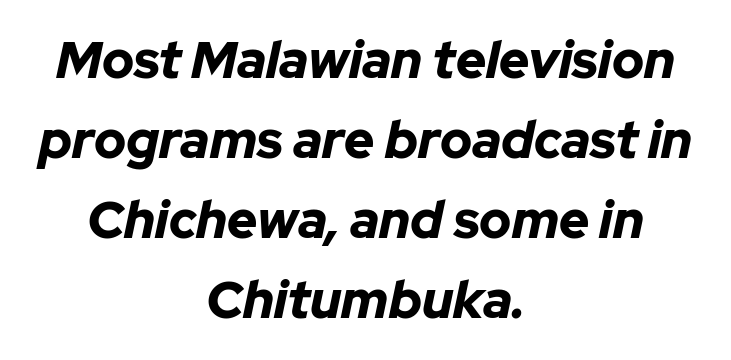
The image shows 52 px bold type, italic (leaning right); set centered, normal line spacing (1.54x), normal letter spacing, not underlined; low stroke contrast and a medium x-height.
